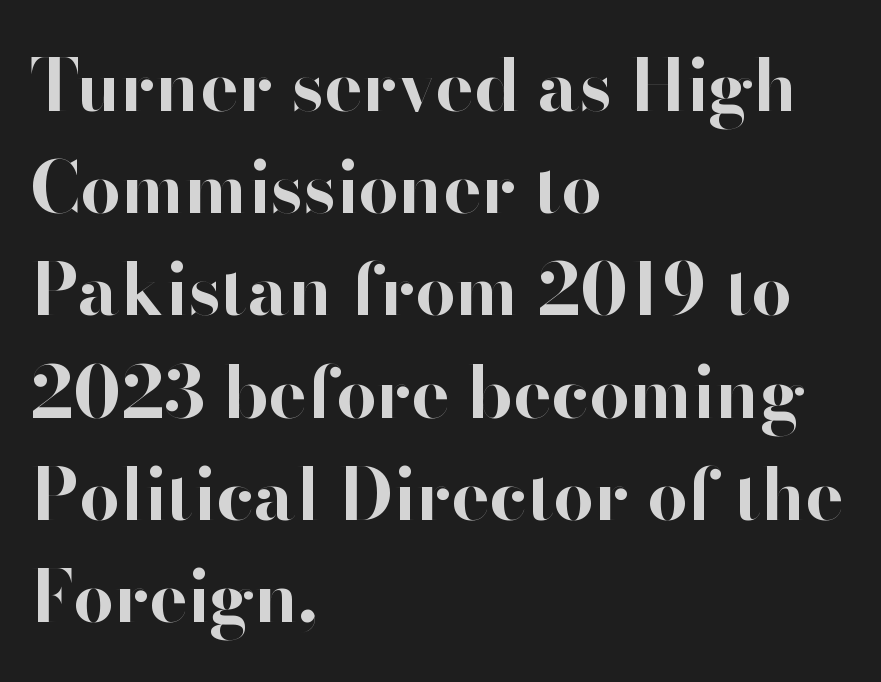
The image shows 72 px bold sans-serif type, upright; set left-aligned, normal line spacing (1.42x), normal letter spacing, not underlined; high stroke contrast and a small x-height.
